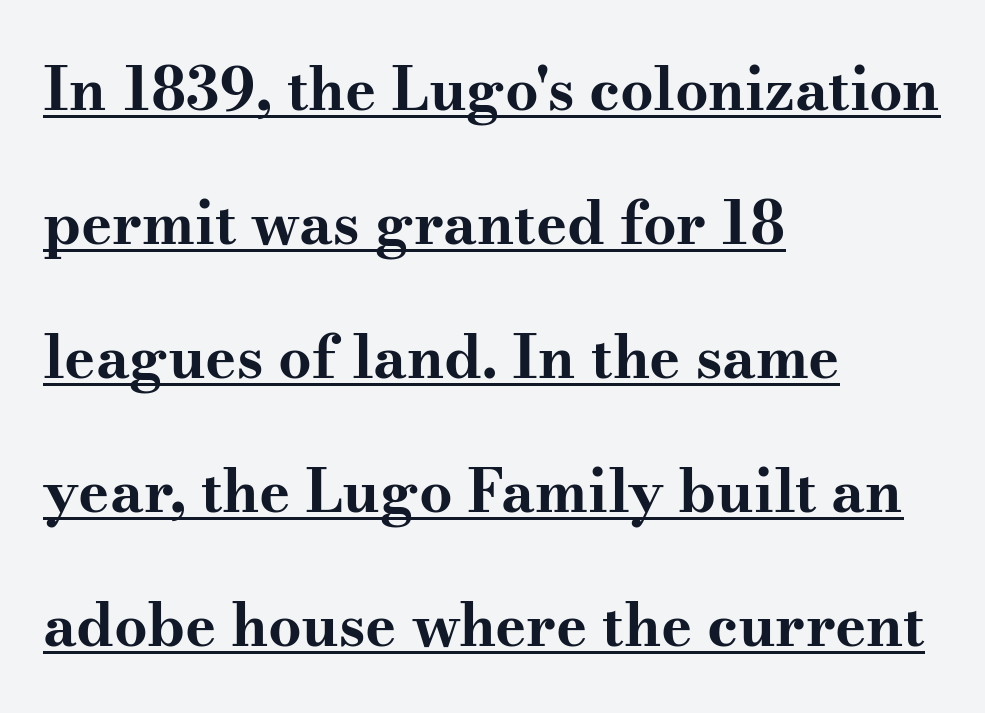
The image shows 59 px bold, wide serif type, upright; set left-aligned, loose line spacing (2.27x), normal letter spacing, underlined; medium stroke contrast and a small x-height.
